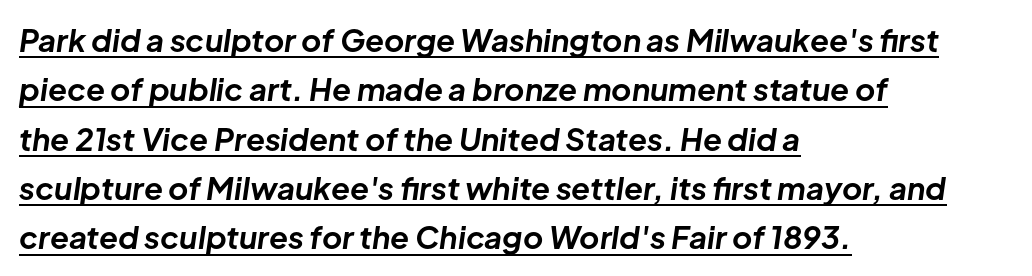
Where is the straight margin? On the left. Does the leading feel generous? No, just average. The passage shown is typed in a proportional face where columns would drift. Decoration check: the copy is underlined.
